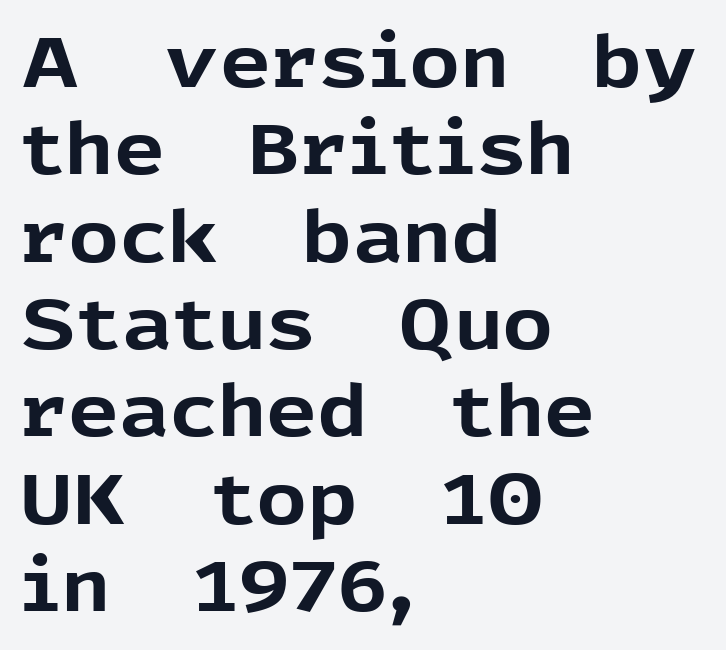
Q: Is the text bold? A: Yes.
Q: Is the text italic (slanted)? A: No, it is upright.
Q: Is the typeface a serif or a sans-serif typeface? A: Sans-serif.
Q: Is the text underlined? A: No.
Q: How is the paragraph aligned? A: Left-aligned.
Q: Is the spacing between letters normal or unusually wide? A: Normal.
Q: Width (condensed, normal, or wide)? A: Normal.
Q: x-height? A: Medium.
Q: Monospaced? A: No.
